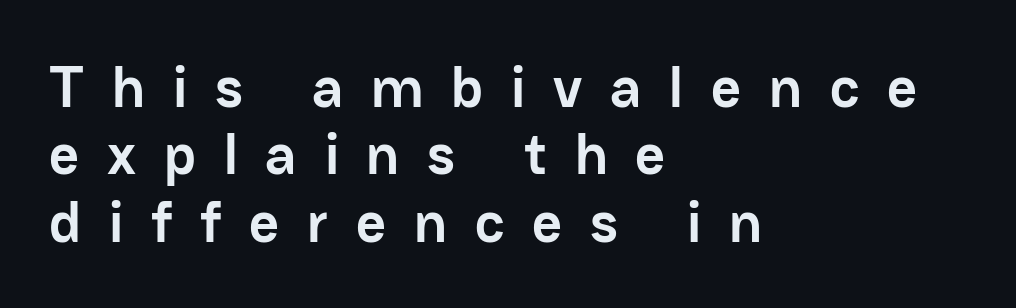
Q: Is the text bold? A: Yes.
Q: Is the text italic (slanted)? A: No, it is upright.
Q: Is the typeface a serif or a sans-serif typeface? A: Sans-serif.
Q: Is the text underlined? A: No.
Q: How is the paragraph aligned? A: Left-aligned.
Q: Is the spacing between letters normal or unusually wide? A: Unusually wide.
Q: Width (condensed, normal, or wide)? A: Normal.
Q: Stroke contrast? A: Low.
Q: x-height? A: Medium.
Q: Monospaced? A: No.
